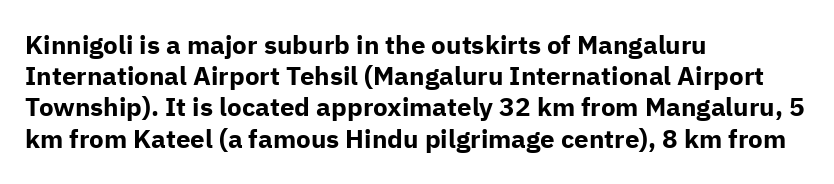
{"italic": "no", "bold": "yes", "underline": "no", "align": "left", "line_spacing_ratio": 1.2, "letter_spacing": "normal", "letter_spacing_em": 0.0, "glyph_px": 26}
